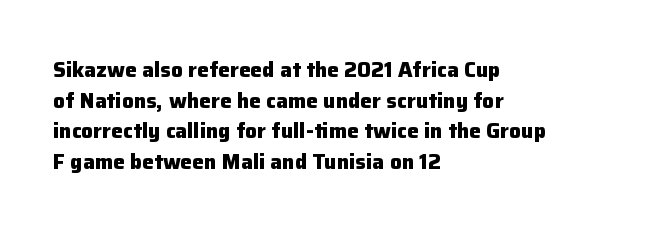
Q: Is the text bold? A: Yes.
Q: Is the text italic (slanted)? A: No, it is upright.
Q: Is the text underlined? A: No.
Q: How is the paragraph aligned? A: Left-aligned.
Q: Is the spacing between letters normal or unusually wide? A: Normal.
Q: Is the spacing between lines tight, normal or loose? A: Normal.
